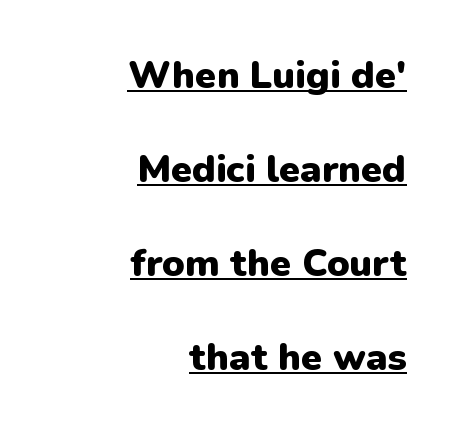
Q: Is the text bold? A: Yes.
Q: Is the text italic (slanted)? A: No, it is upright.
Q: Is the typeface a serif or a sans-serif typeface? A: Sans-serif.
Q: Is the text underlined? A: Yes.
Q: How is the paragraph aligned? A: Right-aligned.
Q: Is the spacing between letters normal or unusually wide? A: Normal.
Q: Is the spacing between lines tight, normal or loose? A: Loose.
Q: Width (condensed, normal, or wide)? A: Normal.
Q: Stroke contrast? A: Low.
Q: x-height? A: Medium.
Q: Monospaced? A: No.
